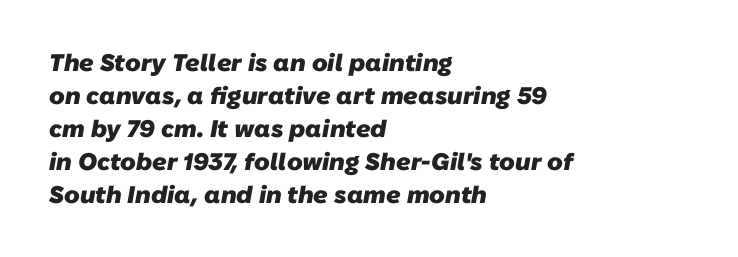
The image shows 24 px bold type; set left-aligned, normal line spacing (1.37x), normal letter spacing, not underlined.
